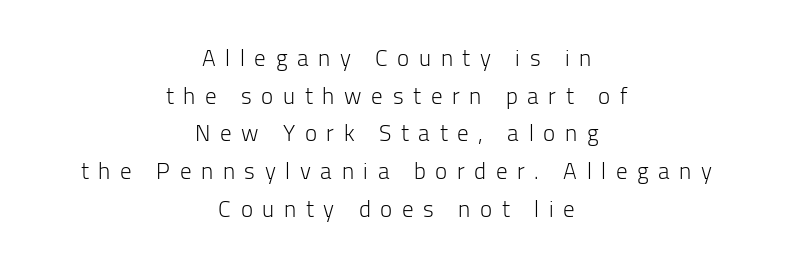
The image shows 23 px text type, upright; set centered, normal line spacing (1.64x), unusually wide letter spacing (+0.42 em), not underlined.
